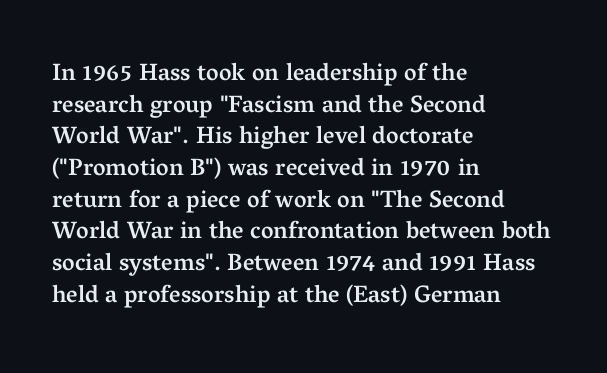
Q: Is the text bold? A: Semi-bold.
Q: Is the text italic (slanted)? A: No, it is upright.
Q: Is the text underlined? A: No.
Q: How is the paragraph aligned? A: Left-aligned.
Q: Is the spacing between letters normal or unusually wide? A: Normal.
Q: Is the spacing between lines tight, normal or loose? A: Normal.
